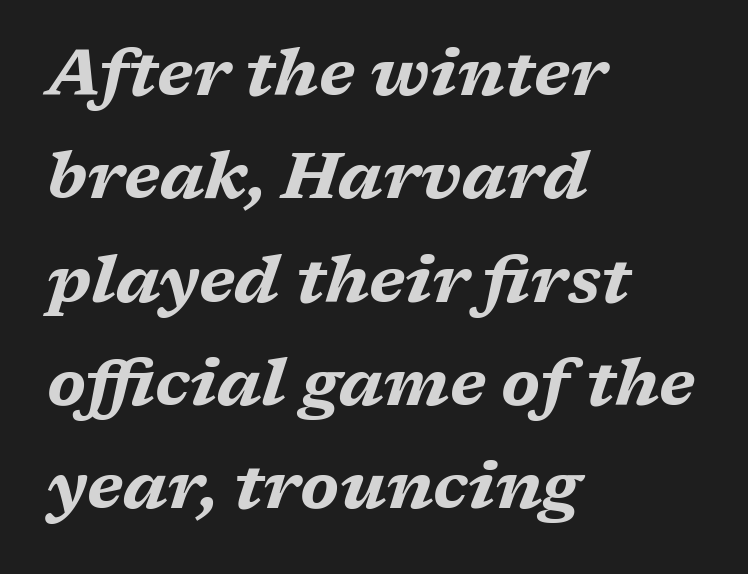
{"italic": "yes", "lean": "right", "slant_degrees": 17, "bold": "yes", "weight": "bold", "width": "wide", "stroke_contrast": "medium", "x_height": "medium", "monospaced": "no", "underline": "no", "align": "left", "line_spacing": "normal", "line_spacing_ratio": 1.59, "letter_spacing": "normal", "letter_spacing_em": 0.0, "glyph_px": 65}
